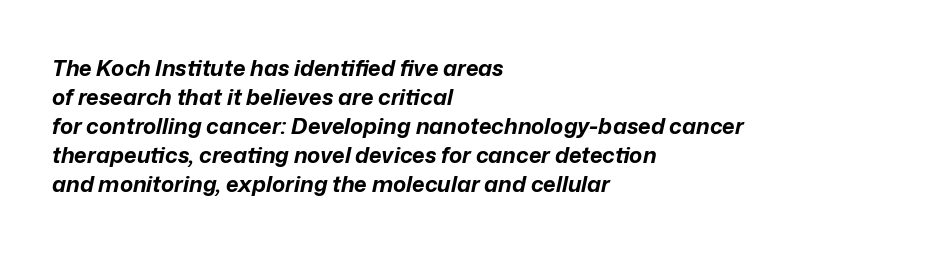
Q: Is the text bold? A: Yes.
Q: Is the text italic (slanted)? A: Yes, it leans right by about 12 degrees.
Q: Is the text underlined? A: No.
Q: How is the paragraph aligned? A: Left-aligned.
Q: Is the spacing between letters normal or unusually wide? A: Normal.
Q: Is the spacing between lines tight, normal or loose? A: Normal.
